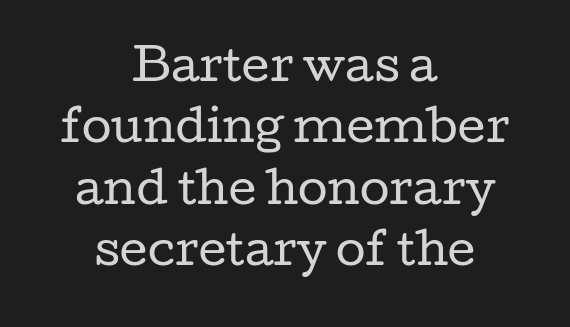
{"serif": "yes", "italic": "no", "bold": "no", "weight": "regular", "width": "wide", "stroke_contrast": "low", "x_height": "medium", "monospaced": "no", "underline": "no", "align": "center", "line_spacing": "normal", "line_spacing_ratio": 1.43, "letter_spacing": "normal", "letter_spacing_em": 0.0, "glyph_px": 43}
